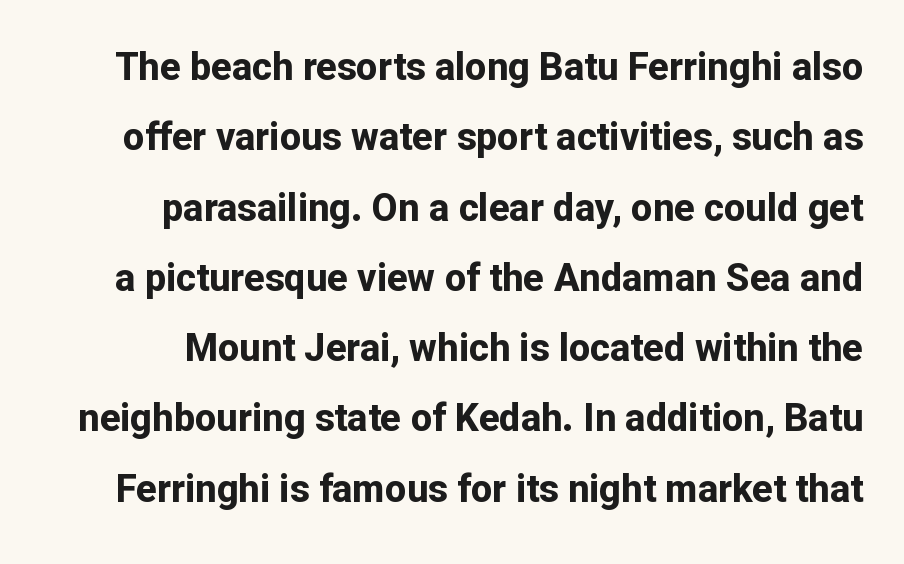
Q: Is the text bold? A: Yes.
Q: Is the text italic (slanted)? A: No, it is upright.
Q: Is the typeface a serif or a sans-serif typeface? A: Sans-serif.
Q: Is the text underlined? A: No.
Q: Is the spacing between letters normal or unusually wide? A: Normal.
Q: Width (condensed, normal, or wide)? A: Normal.
Q: Stroke contrast? A: Low.
Q: x-height? A: Medium.
Q: Monospaced? A: No.
